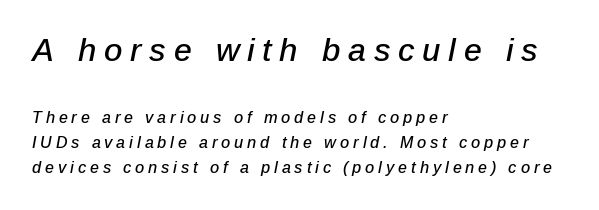
Q: Is the text italic (slanted)? A: Yes, it leans right by about 12 degrees.
Q: Is the text underlined? A: No.
Q: How is the paragraph aligned? A: Left-aligned.
Q: Is the spacing between letters normal or unusually wide? A: Unusually wide.
Q: Is the spacing between lines tight, normal or loose? A: Normal.
Q: Which block of text is set in a larger size, the first (top) or the second (bottom)? A: The first (top) one.
Q: Width (condensed, normal, or wide)? A: Normal.
Q: Stroke contrast? A: Low.
Q: x-height? A: Medium.
Q: Monospaced? A: No.
